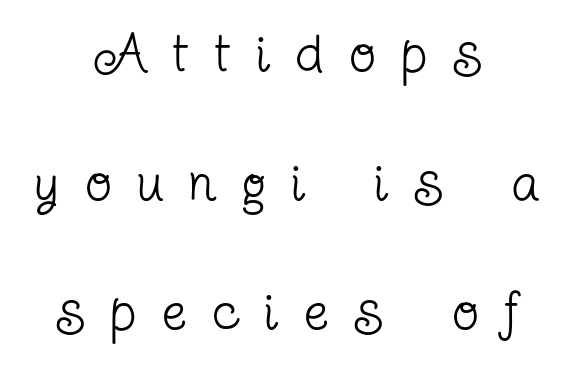
The passage shown has open, widely tracked lettering throughout. Quick note: interline space is abundant. Does the copy run flush right? No — it is centered line by line. The passage shown is typed in a proportional face where columns would drift. A serif font was chosen for this passage. The baseline area is clear.
